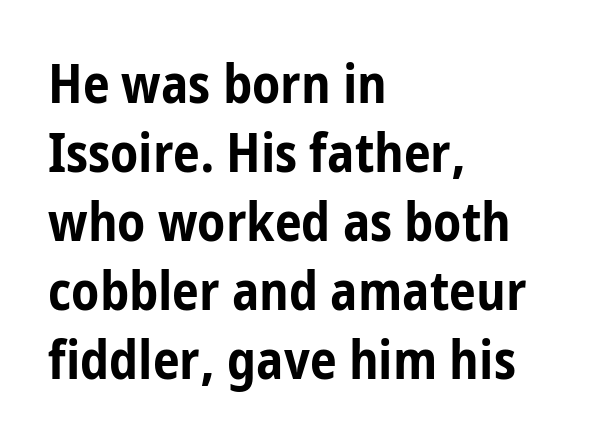
The face used here has the dense, thick strokes of a bold. The line texture is even and compact thanks to regular tracking. The compositor pushed each line to the left boundary. Is there any slant? The stems are plumb.
